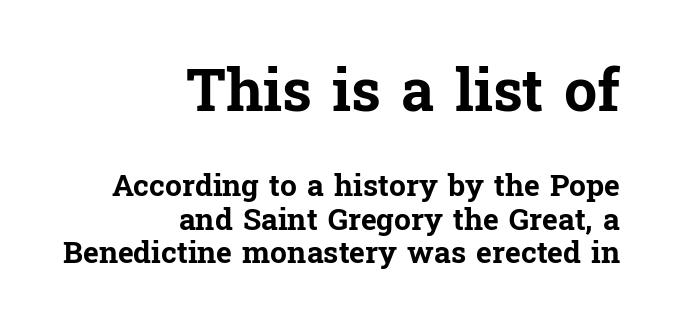
The image shows 59 px bold serif type, upright; set right-aligned, tight line spacing (1.12x), normal letter spacing, not underlined; the first (top) block is 1.97x larger; low stroke contrast and a medium x-height.
